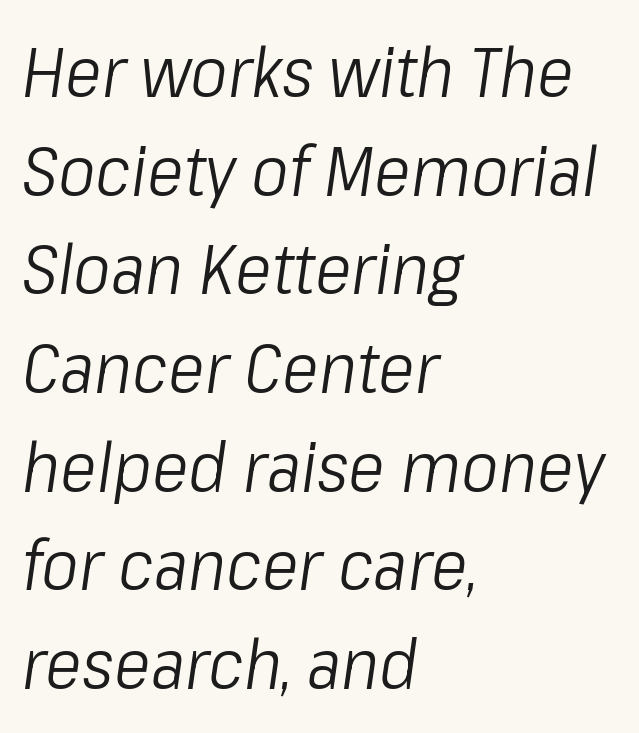
{"italic": "yes", "lean": "right", "slant_degrees": 8, "bold": "no", "weight": "light", "width": "condensed", "stroke_contrast": "low", "x_height": "medium", "monospaced": "no", "underline": "no", "align": "left", "line_spacing": "normal", "line_spacing_ratio": 1.41, "letter_spacing": "normal", "letter_spacing_em": 0.0, "glyph_px": 70}
